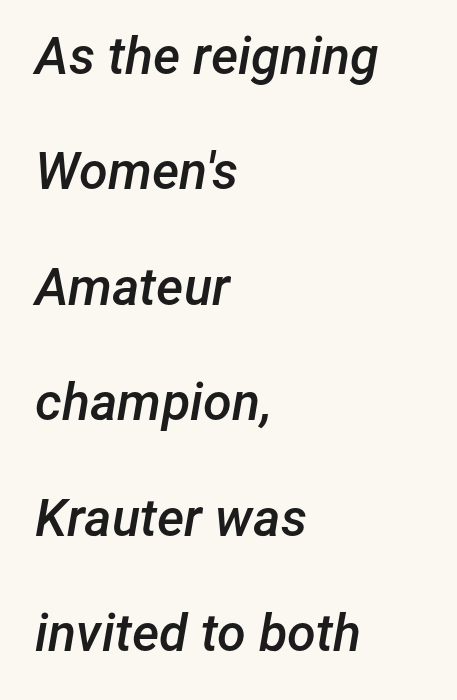
{"italic": "yes", "lean": "right", "slant_degrees": 12, "bold": "semi", "weight": "semibold", "width": "normal", "stroke_contrast": "low", "x_height": "medium", "monospaced": "no", "underline": "no", "align": "left", "line_spacing": "loose", "line_spacing_ratio": 2.22, "letter_spacing": "normal", "letter_spacing_em": 0.0, "glyph_px": 52}
